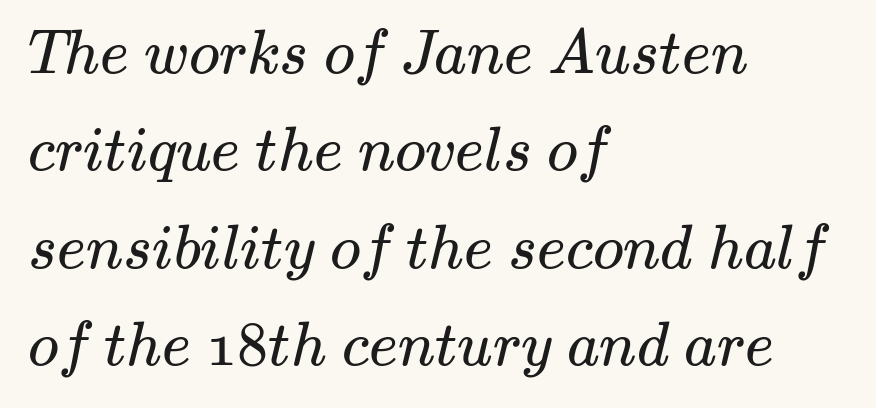
Nobody touched the tracking dial on this one. Character widths vary here, with narrow letters taking less room than wide ones. Clear beneath every line of the passage. The lines in this sample share a left origin and differ only in where they stop. The space between consecutive lines is moderate. Stems here are at most as thick as an everyday book face.
